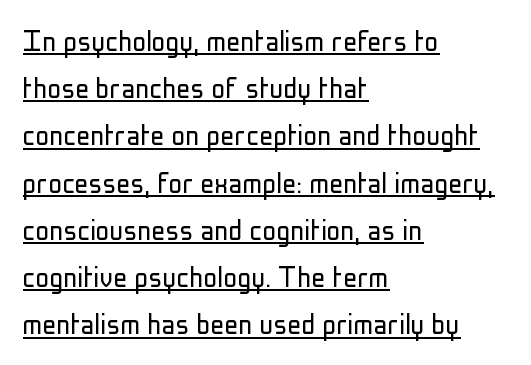
The image shows 35 px light, condensed sans-serif type, upright; set left-aligned, normal line spacing (1.35x), normal letter spacing, underlined; low stroke contrast and a medium x-height.
